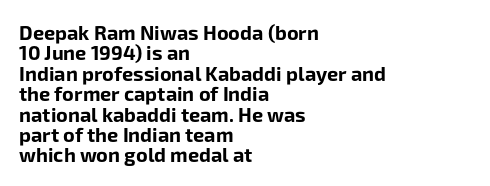
{"italic": "no", "bold": "yes", "underline": "no", "align": "left", "line_spacing": "tight", "line_spacing_ratio": 1.02, "letter_spacing": "normal", "letter_spacing_em": 0.0, "glyph_px": 20}
